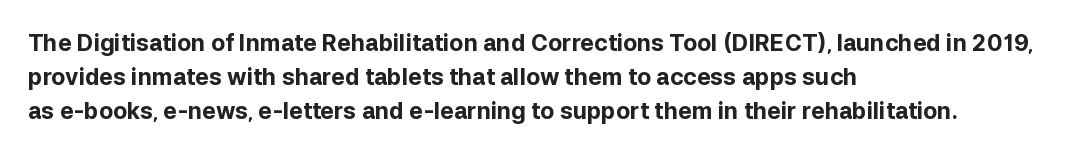
Q: Is the text bold? A: Yes.
Q: Is the text italic (slanted)? A: No, it is upright.
Q: Is the text underlined? A: No.
Q: How is the paragraph aligned? A: Left-aligned.
Q: Is the spacing between letters normal or unusually wide? A: Normal.
Q: Is the spacing between lines tight, normal or loose? A: Normal.
